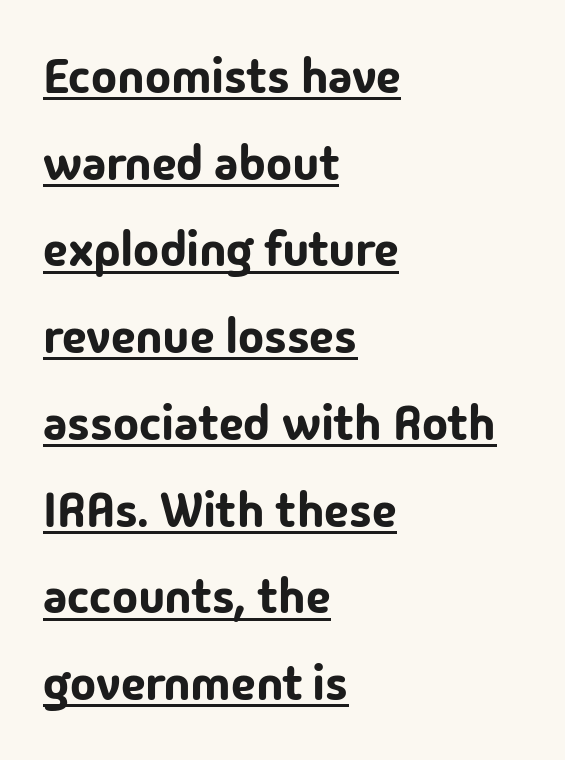
The image shows 49 px sans-serif type, upright; set left-aligned, line spacing 1.77x, normal letter spacing, underlined; low stroke contrast and a medium x-height.
